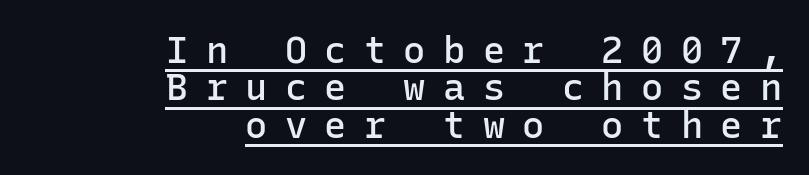
{"serif": "no", "italic": "no", "bold": "semi", "weight": "semibold", "width": "normal", "stroke_contrast": "low", "x_height": "medium", "monospaced": "yes", "underline": "yes", "align": "right", "line_spacing": "tight", "line_spacing_ratio": 1.01, "letter_spacing": "wide", "letter_spacing_em": 0.47, "glyph_px": 37}
